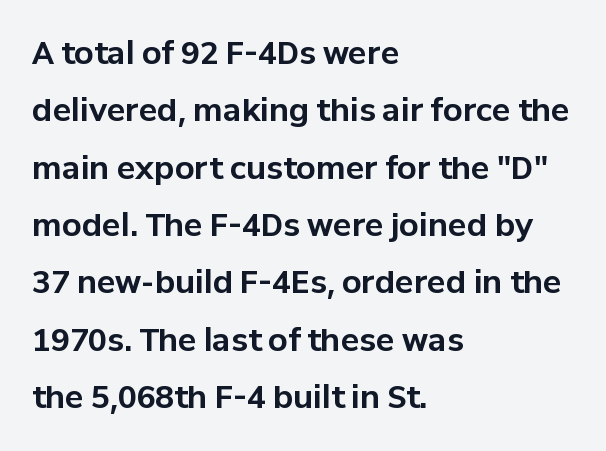
The image shows 31 px bold sans-serif type, upright; set left-aligned, line spacing 1.85x, normal letter spacing, not underlined; low stroke contrast and a medium x-height.
